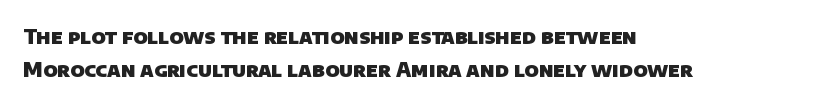
Weight: bold. The space between consecutive lines is moderate. Each row of text sits above clean, open space. The lines are quadded left.
